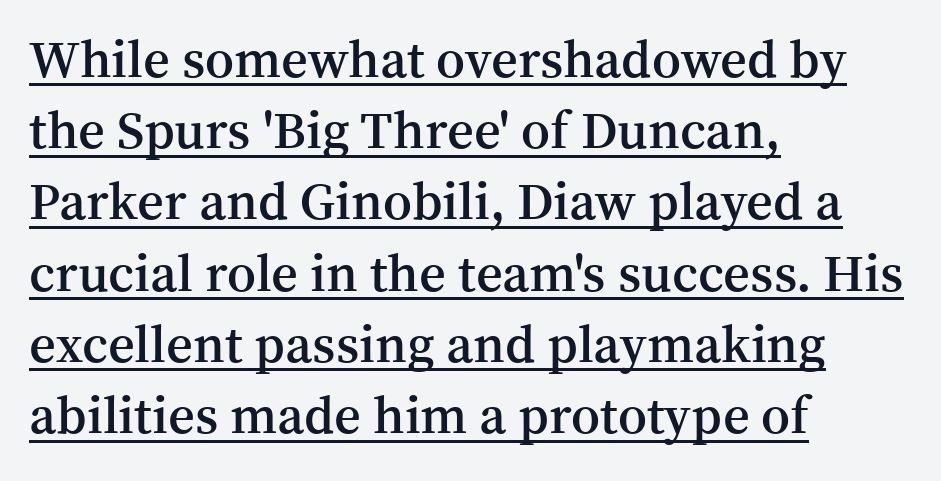
Typeset ragged right — the left edge is the straight one. Think of a printed novel: that variable character pitch is what you see here. Quick note: underline on. Posture: upright roman. The horizontal fit of the characters is conventional and even. The vertical gap from one line to the next is medium.
